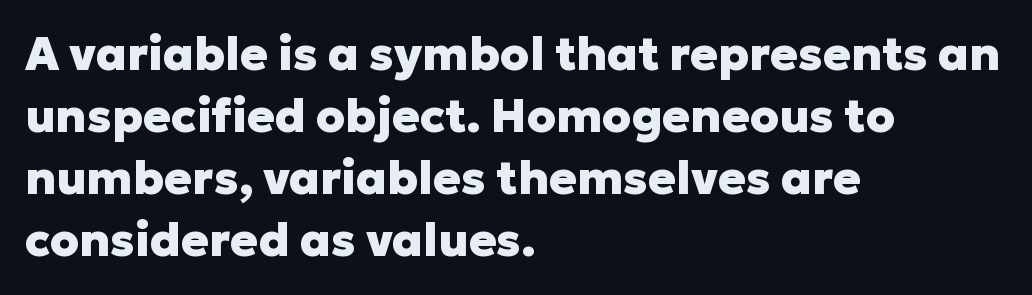
Q: Is the text bold? A: Yes.
Q: Is the text italic (slanted)? A: No, it is upright.
Q: Is the typeface a serif or a sans-serif typeface? A: Sans-serif.
Q: Is the text underlined? A: No.
Q: How is the paragraph aligned? A: Left-aligned.
Q: Is the spacing between letters normal or unusually wide? A: Normal.
Q: Is the spacing between lines tight, normal or loose? A: Normal.
Q: Width (condensed, normal, or wide)? A: Normal.
Q: Stroke contrast? A: Low.
Q: x-height? A: Medium.
Q: Monospaced? A: No.
